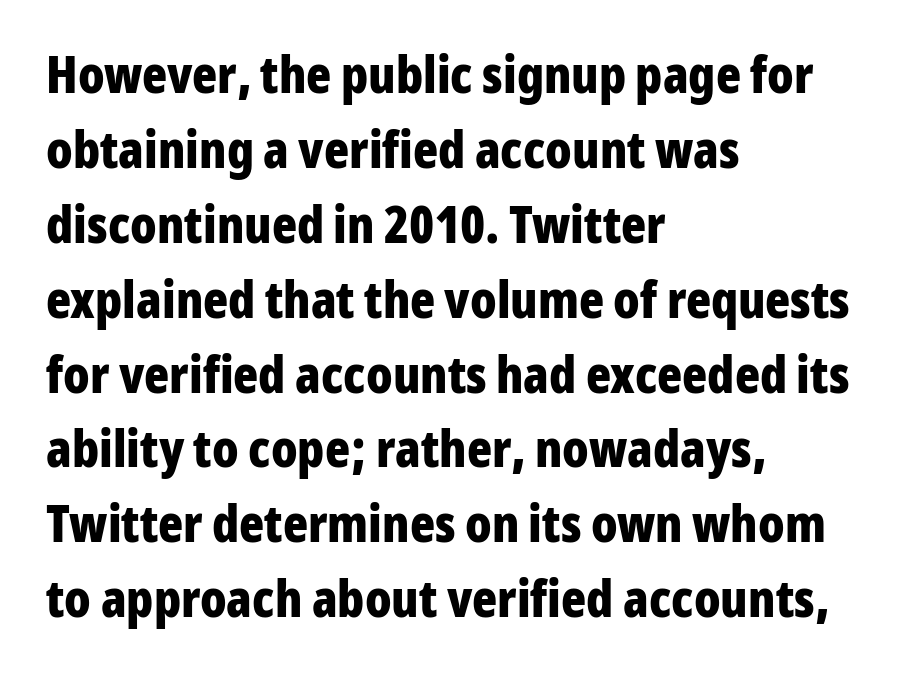
{"serif": "no", "italic": "no", "bold": "yes", "weight": "bold", "width": "condensed", "stroke_contrast": "low", "x_height": "medium", "monospaced": "no", "underline": "no", "align": "left", "line_spacing": "normal", "line_spacing_ratio": 1.44, "letter_spacing": "normal", "letter_spacing_em": 0.0, "glyph_px": 52}
